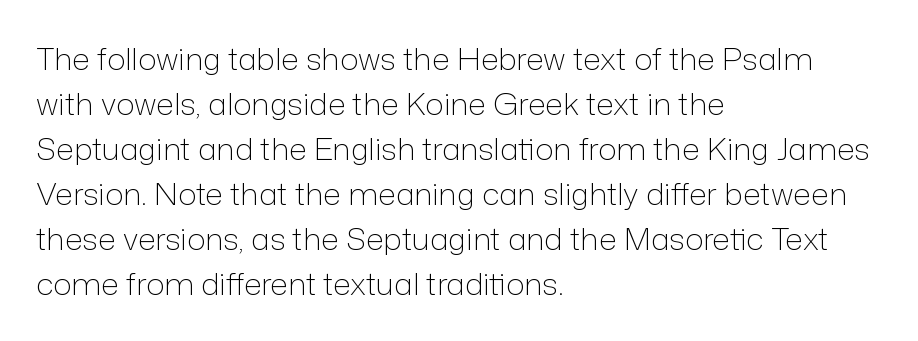
Q: Is the text bold? A: No.
Q: Is the text italic (slanted)? A: No, it is upright.
Q: Is the typeface a serif or a sans-serif typeface? A: Sans-serif.
Q: Is the text underlined? A: No.
Q: How is the paragraph aligned? A: Left-aligned.
Q: Is the spacing between letters normal or unusually wide? A: Normal.
Q: Is the spacing between lines tight, normal or loose? A: Normal.
Q: Width (condensed, normal, or wide)? A: Normal.
Q: Stroke contrast? A: Low.
Q: x-height? A: Medium.
Q: Monospaced? A: No.
